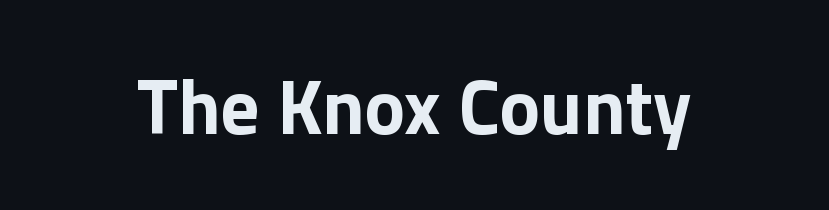
The image shows 77 px bold sans-serif type, upright; set normal letter spacing, not underlined; a medium x-height.
